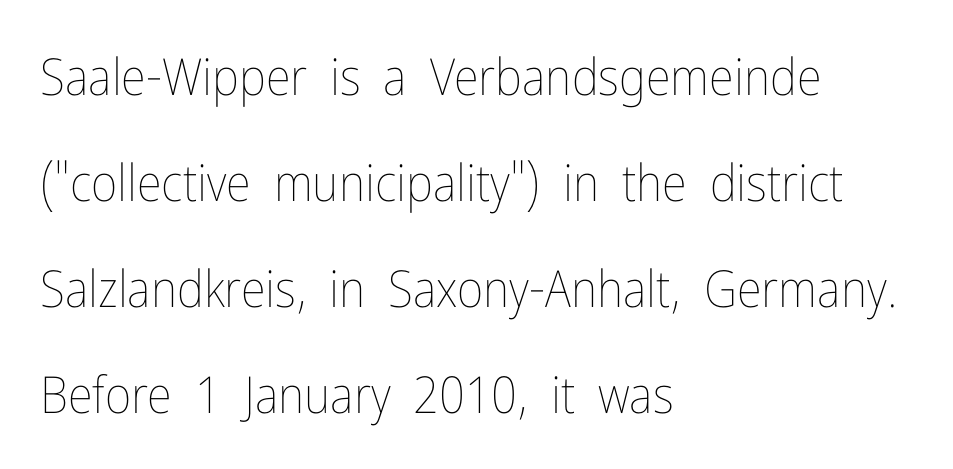
The image shows 51 px thin, condensed type, upright; set left-aligned, loose line spacing (2.08x), normal letter spacing, not underlined; low stroke contrast and a medium x-height.
